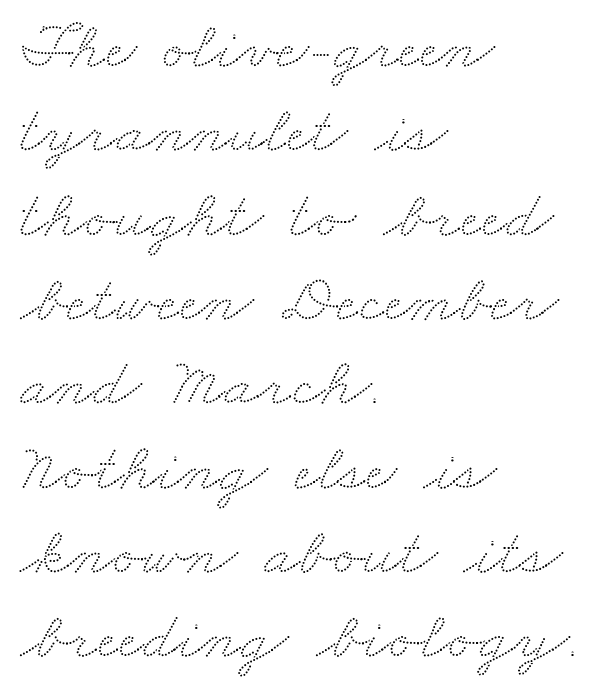
The image shows 68 px wide type; set left-aligned, line spacing 1.24x, normal letter spacing, not underlined; low stroke contrast and a small x-height.
